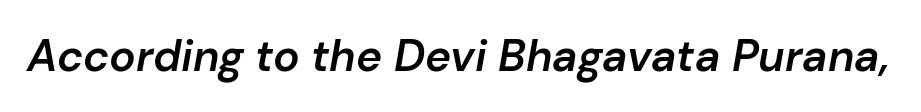
There is no visible air inserted between adjacent glyphs. Honestly, there is no underline to notice here at all. Moderately thickened strokes mark this as semibold type. Posture: slanted. You could not count columns in this text — the font is proportionally spaced.
